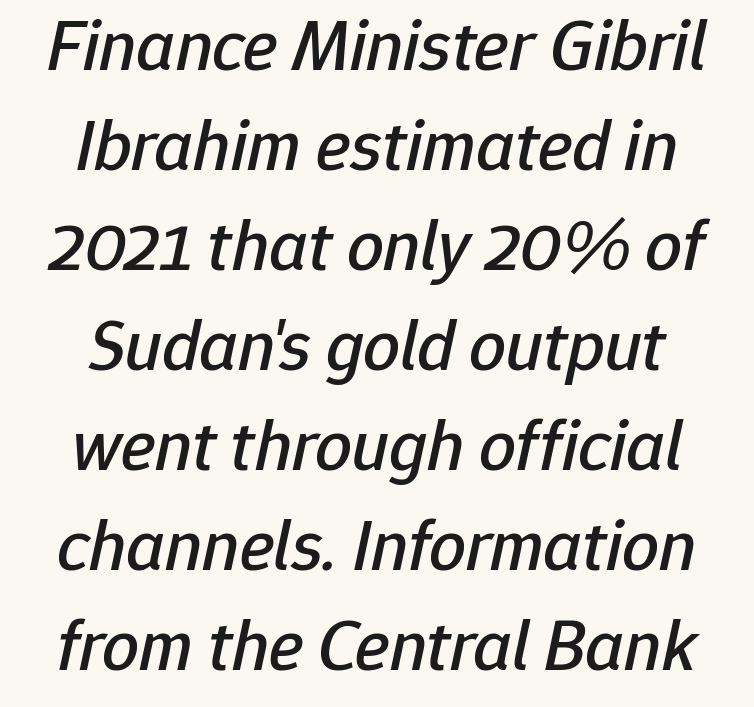
Q: Is the text italic (slanted)? A: Yes, it leans right by about 12 degrees.
Q: Is the text underlined? A: No.
Q: How is the paragraph aligned? A: Centered.
Q: Is the spacing between letters normal or unusually wide? A: Normal.
Q: Is the spacing between lines tight, normal or loose? A: Normal.
Q: Width (condensed, normal, or wide)? A: Normal.
Q: Stroke contrast? A: Low.
Q: x-height? A: Medium.
Q: Monospaced? A: No.
